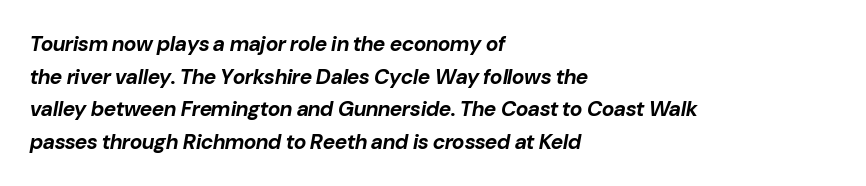
The image shows 21 px bold type, italic (leaning right); set left-aligned, normal line spacing (1.55x), normal letter spacing, not underlined.
